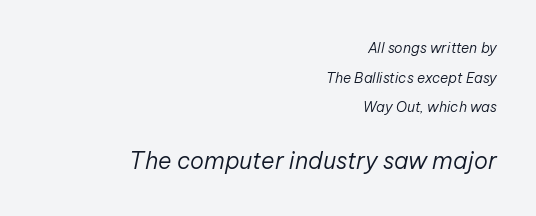
The image shows 23 px text type, italic (leaning right); set right-aligned, loose line spacing (2.11x), normal letter spacing, not underlined; the second (bottom) block is 1.64x larger.
